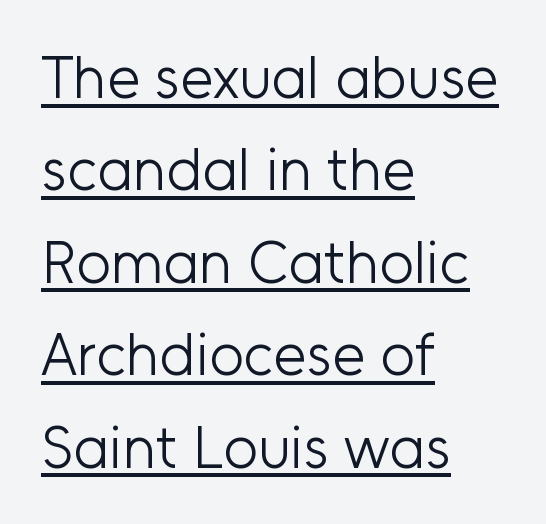
A sans-serif font was chosen for this passage. The letters advance in unequal steps, a hallmark of proportional type. The block of text has a typical density, with ordinary space between rows. On a weight scale, this lands at 450 or below.
